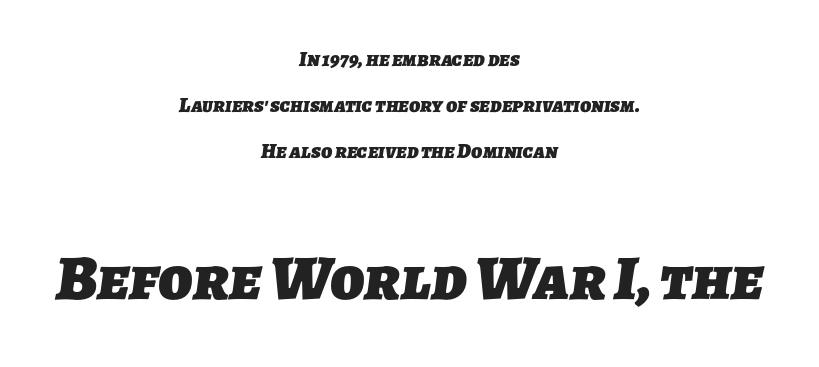
The image shows 64 px heavy sans-serif type; set centered, loose line spacing (2.19x), normal letter spacing, not underlined; the second (bottom) block is 3.05x larger; low stroke contrast and a medium x-height.
